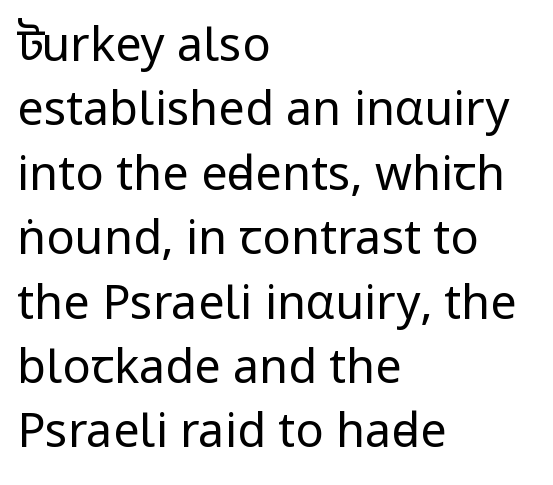
{"serif": "no", "italic": "no", "bold": "no", "weight": "regular", "width": "condensed", "stroke_contrast": "low", "x_height": "large", "monospaced": "no", "underline": "no", "align": "left", "line_spacing": "normal", "line_spacing_ratio": 1.37, "letter_spacing": "normal", "letter_spacing_em": 0.0, "glyph_px": 47}
